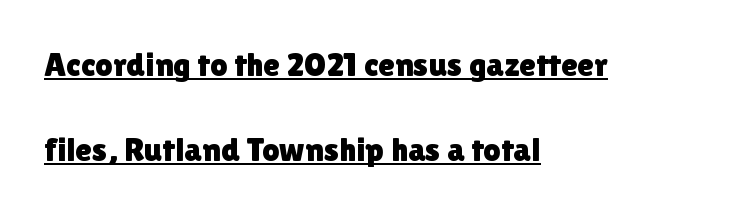
The image shows 34 px sans-serif type, upright; set left-aligned, loose line spacing (2.5x), normal letter spacing, underlined; a medium x-height.
